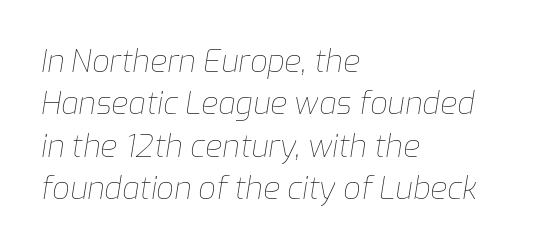
Q: Is the text bold? A: No.
Q: Is the text italic (slanted)? A: Yes, it leans right by about 9 degrees.
Q: Is the text underlined? A: No.
Q: How is the paragraph aligned? A: Left-aligned.
Q: Is the spacing between letters normal or unusually wide? A: Normal.
Q: Is the spacing between lines tight, normal or loose? A: Normal.
Q: Width (condensed, normal, or wide)? A: Normal.
Q: Stroke contrast? A: Low.
Q: x-height? A: Medium.
Q: Monospaced? A: No.
